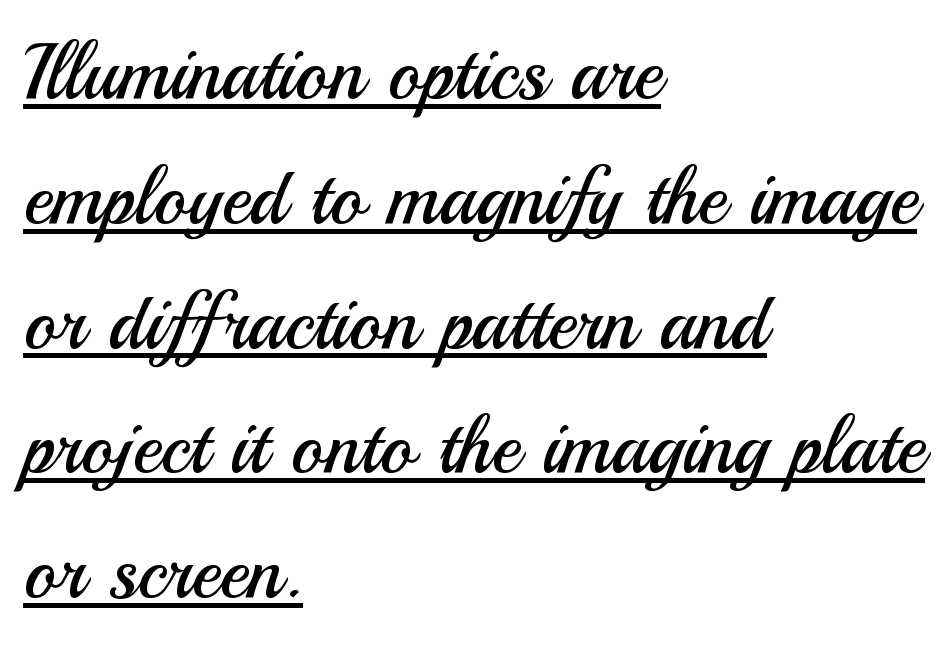
The weight tops out at a normal text grade. Horizontal bands of white between lines are of average thickness. Left-aligned paragraph, ragged on the right. The rendering uses natural spacing where letterforms have individual widths.
